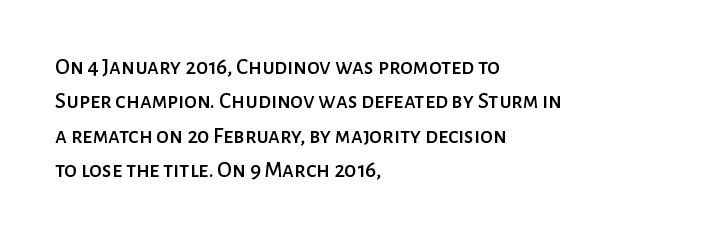
If you drew a ruler down the left edge, every line would touch it. Any mark beneath the type? The region is blank. Vertical spacing — default. It's the straight-up-and-down kind of type.
